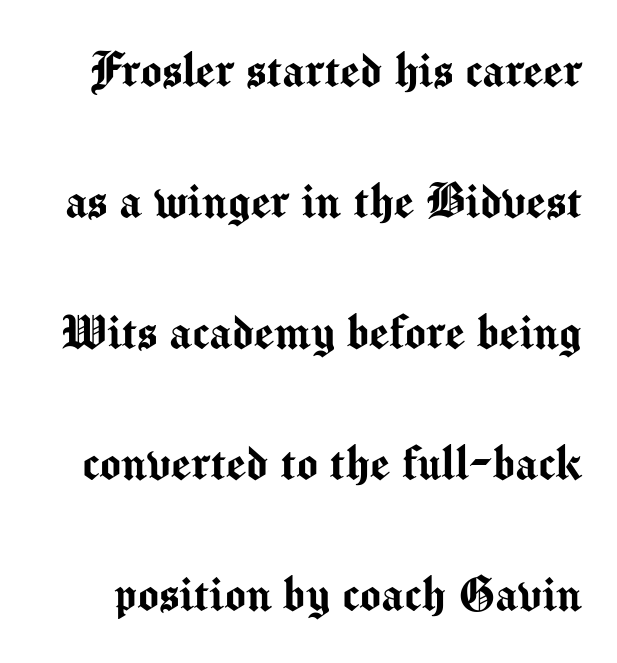
The image shows 56 px sans-serif type, upright; set loose line spacing (2.34x), normal letter spacing, not underlined; medium stroke contrast and a medium x-height.
